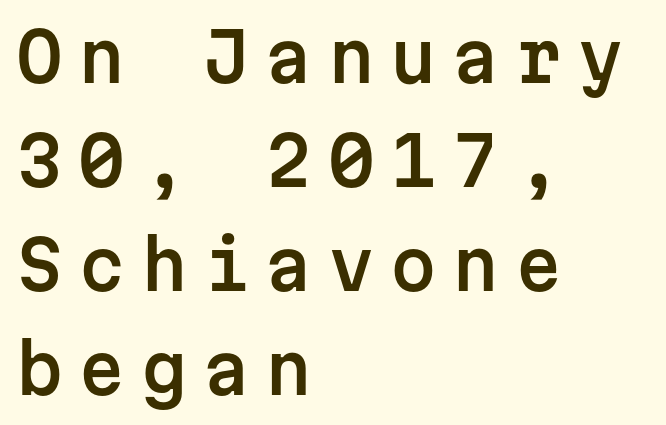
Q: Is the text italic (slanted)? A: No, it is upright.
Q: Is the typeface a serif or a sans-serif typeface? A: Sans-serif.
Q: Is the text underlined? A: No.
Q: How is the paragraph aligned? A: Left-aligned.
Q: Is the spacing between letters normal or unusually wide? A: Unusually wide.
Q: Is the spacing between lines tight, normal or loose? A: Normal.
Q: Width (condensed, normal, or wide)? A: Normal.
Q: Stroke contrast? A: Low.
Q: x-height? A: Medium.
Q: Monospaced? A: Yes.
